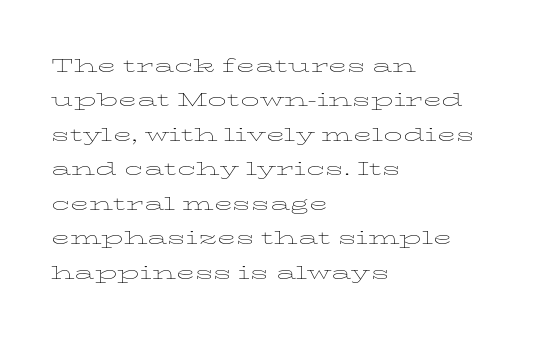
Spacing between characters is what you'd get straight out of the box. The passage shown is not underscored anywhere. The lines in this sample share a left origin and differ only in where they stop. The lines sit at an ordinary, default distance from one another. Is the type heavy? It reads as light-to-regular instead.
